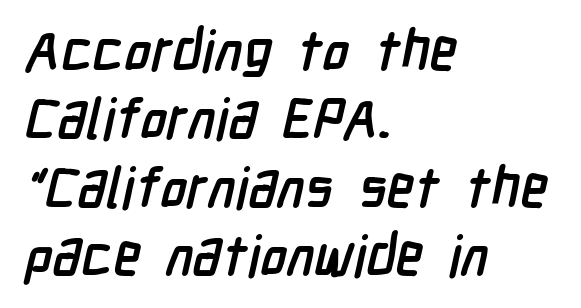
Q: Is the text bold? A: Yes.
Q: Is the typeface a serif or a sans-serif typeface? A: Sans-serif.
Q: Is the text underlined? A: No.
Q: How is the paragraph aligned? A: Left-aligned.
Q: Is the spacing between letters normal or unusually wide? A: Normal.
Q: Width (condensed, normal, or wide)? A: Condensed.
Q: Stroke contrast? A: Low.
Q: x-height? A: Medium.
Q: Monospaced? A: No.
